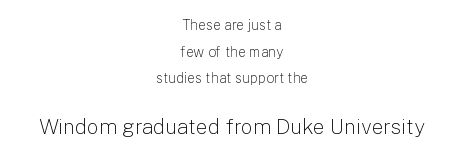
Q: Is the text bold? A: No.
Q: Is the text italic (slanted)? A: No, it is upright.
Q: Is the text underlined? A: No.
Q: How is the paragraph aligned? A: Centered.
Q: Is the spacing between letters normal or unusually wide? A: Normal.
Q: Is the spacing between lines tight, normal or loose? A: Loose.
Q: Which block of text is set in a larger size, the first (top) or the second (bottom)? A: The second (bottom) one.
